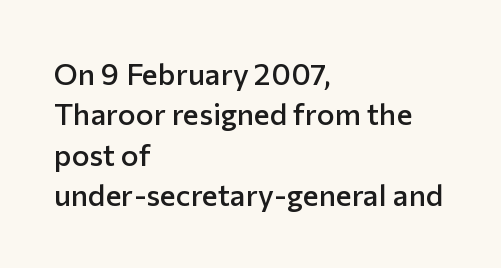
The typeface chosen for these lines omits serifs. Caption: multi-line text, flush left, ragged right. It's the straight-up-and-down kind of type. Observe the ordinary spacing: letters are neighbours, not strangers. Semibold letterforms, between regular and bold. Has an underline been added? It has not.
